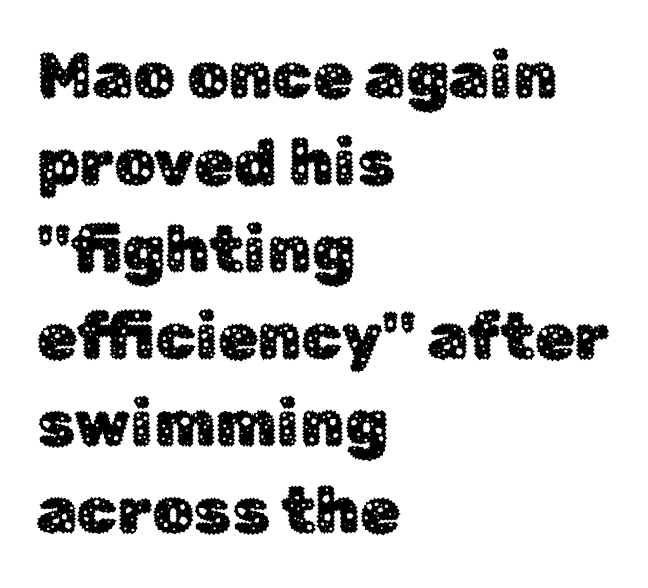
Q: Is the text italic (slanted)? A: No, it is upright.
Q: Is the typeface a serif or a sans-serif typeface? A: Sans-serif.
Q: Is the text underlined? A: No.
Q: How is the paragraph aligned? A: Left-aligned.
Q: Is the spacing between letters normal or unusually wide? A: Normal.
Q: Is the spacing between lines tight, normal or loose? A: Normal.
Q: Width (condensed, normal, or wide)? A: Normal.
Q: Stroke contrast? A: Low.
Q: x-height? A: Medium.
Q: Monospaced? A: No.
